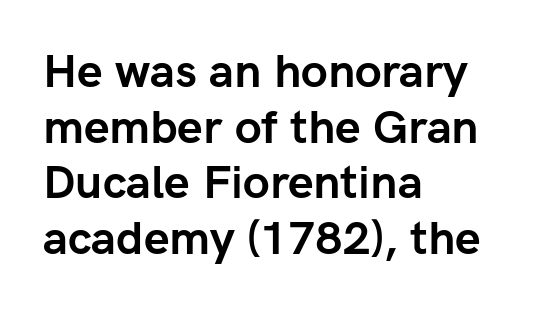
{"serif": "no", "italic": "no", "bold": "yes", "weight": "semibold", "width": "normal", "stroke_contrast": "low", "x_height": "medium", "monospaced": "no", "underline": "no", "align": "left", "line_spacing_ratio": 1.21, "letter_spacing": "normal", "letter_spacing_em": 0.0, "glyph_px": 46}
